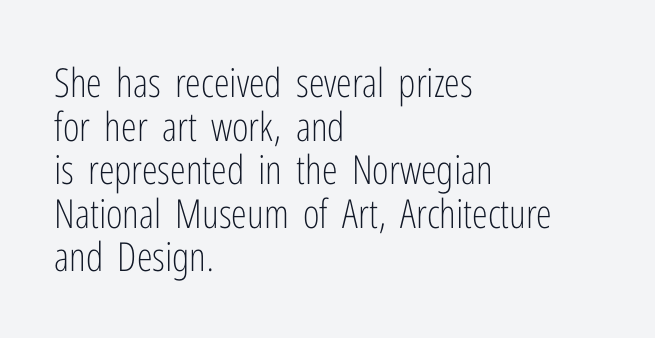
The image shows 40 px light, condensed sans-serif type, upright; set left-aligned, tight line spacing (1.09x), normal letter spacing, not underlined; low stroke contrast and a medium x-height.
